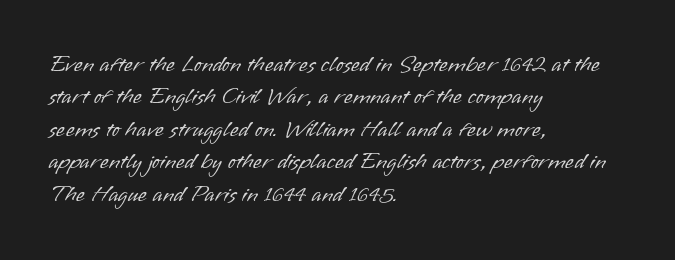
The tracking reads as untouched default to a designer's eye. Layout note: lines flush left. Students, observe: this is what conventionally led text looks like. Underline: absent.
